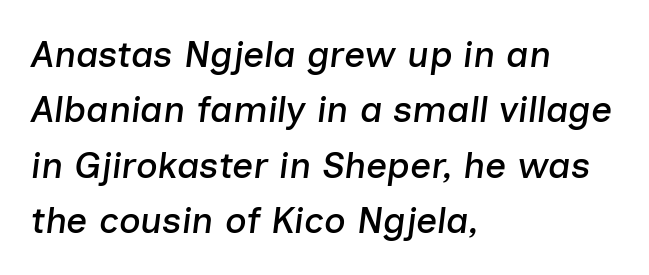
Descenders are the only things crossing below the line. The paragraph has a hard left edge and a soft right edge. Words appear dense and cohesive because spacing is normal. A typesetter would call this leading conventional body-copy spacing. A typesetter would call this proportional, since set widths differ per character.
